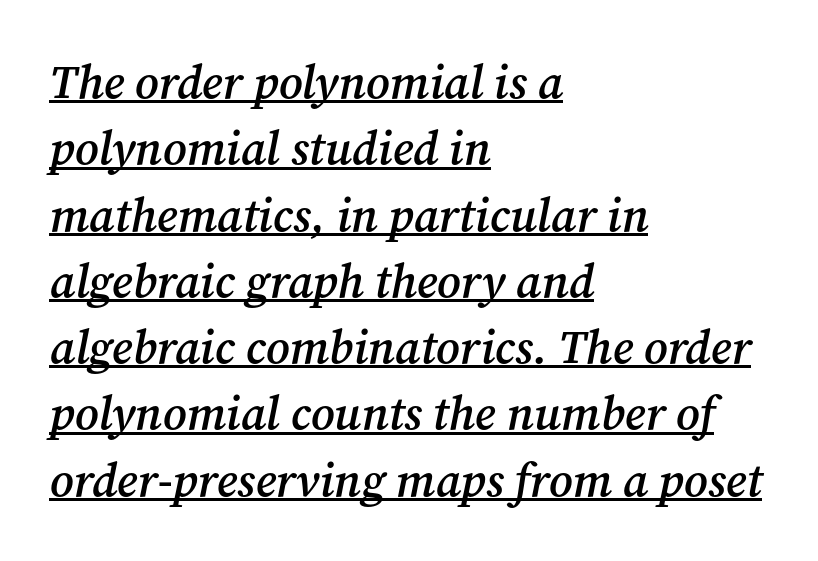
{"serif": "yes", "italic": "yes", "lean": "right", "slant_degrees": 12, "bold": "semi", "weight": "semibold", "width": "normal", "stroke_contrast": "medium", "x_height": "medium", "monospaced": "no", "underline": "yes", "align": "left", "line_spacing": "normal", "line_spacing_ratio": 1.41, "letter_spacing": "normal", "letter_spacing_em": 0.0, "glyph_px": 47}
